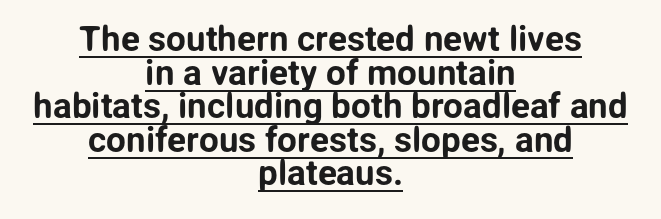
The image shows 35 px sans-serif type, upright; set centered, tight line spacing (0.96x), normal letter spacing, underlined; low stroke contrast and a medium x-height.
